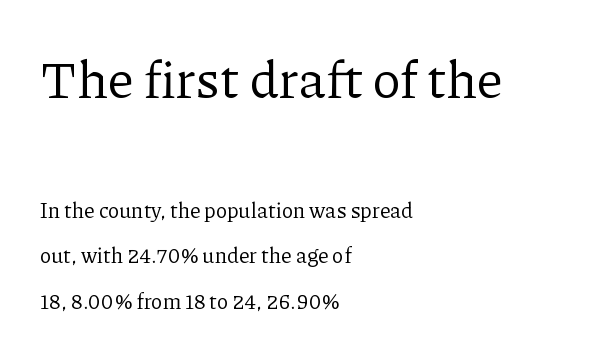
{"serif": "yes", "italic": "no", "bold": "no", "weight": "regular", "width": "normal", "stroke_contrast": "low", "x_height": "medium", "monospaced": "no", "underline": "no", "align": "left", "line_spacing": "loose", "line_spacing_ratio": 2.16, "letter_spacing": "normal", "letter_spacing_em": 0.0, "larger_block": "first", "size_ratio": 2.48, "glyph_px": 52}
